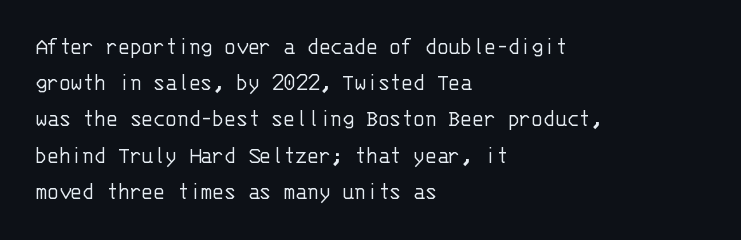
The image shows 24 px text type, upright; set left-aligned, normal line spacing (1.51x), normal letter spacing, not underlined.
